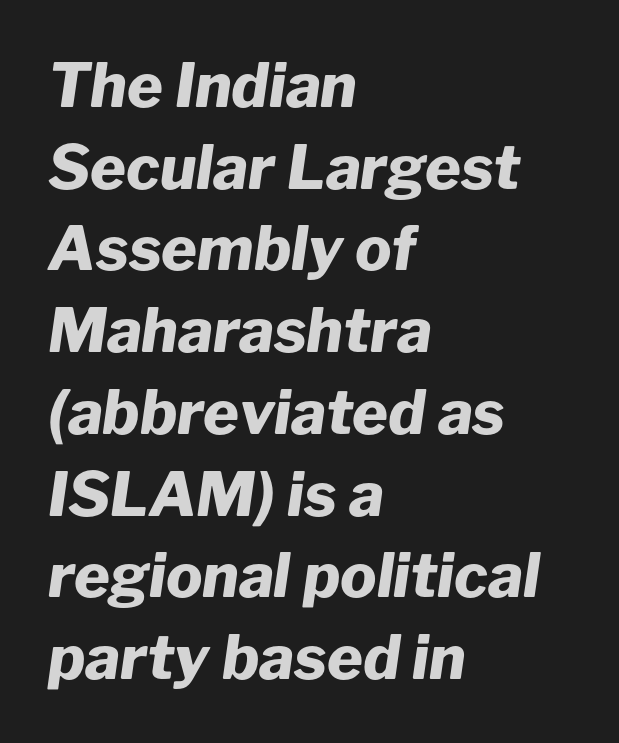
The image shows 61 px heavy type, italic (leaning right); set left-aligned, normal line spacing (1.34x), normal letter spacing, not underlined; low stroke contrast and a medium x-height.
